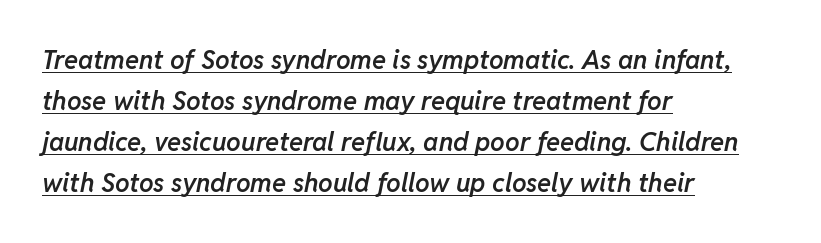
{"italic": "yes", "lean": "right", "slant_degrees": 11, "bold": "semi", "underline": "yes", "align": "left", "line_spacing": "normal", "line_spacing_ratio": 1.58, "letter_spacing": "normal", "letter_spacing_em": 0.0, "glyph_px": 26}
